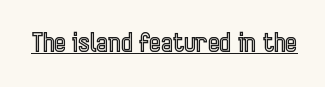
{"italic": "no", "underline": "yes", "letter_spacing": "normal", "letter_spacing_em": 0.0, "glyph_px": 25}
